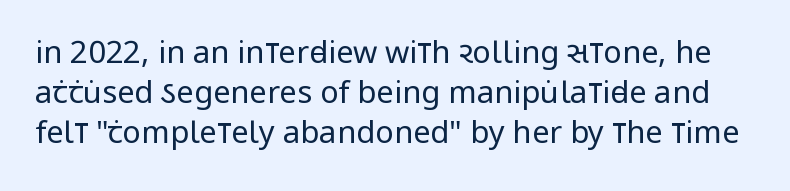
The glyphs in this specimen are sans serif. You could call the tracking neutral — neither tight nor loose. Stroke thickness stays within the range of a standard reading face or lighter. Underline: absent.
